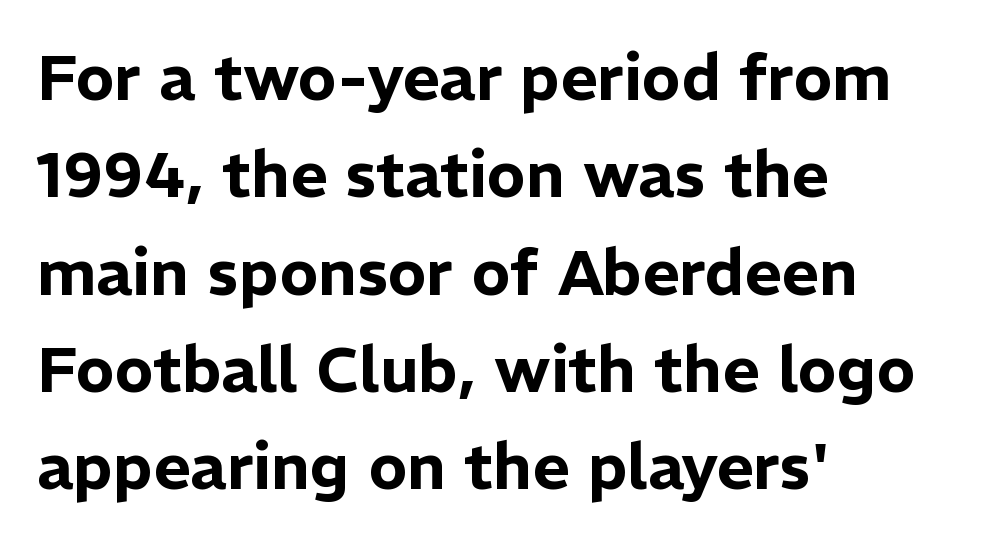
Q: Is the text italic (slanted)? A: No, it is upright.
Q: Is the typeface a serif or a sans-serif typeface? A: Sans-serif.
Q: Is the text underlined? A: No.
Q: How is the paragraph aligned? A: Left-aligned.
Q: Is the spacing between letters normal or unusually wide? A: Normal.
Q: Is the spacing between lines tight, normal or loose? A: Normal.
Q: Width (condensed, normal, or wide)? A: Normal.
Q: Stroke contrast? A: Low.
Q: x-height? A: Medium.
Q: Monospaced? A: No.
